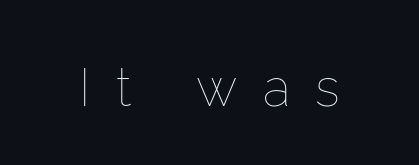
{"italic": "no", "bold": "no", "weight": "thin", "width": "normal", "stroke_contrast": "low", "x_height": "medium", "monospaced": "no", "underline": "no", "letter_spacing": "wide", "letter_spacing_em": 0.49, "glyph_px": 52}
